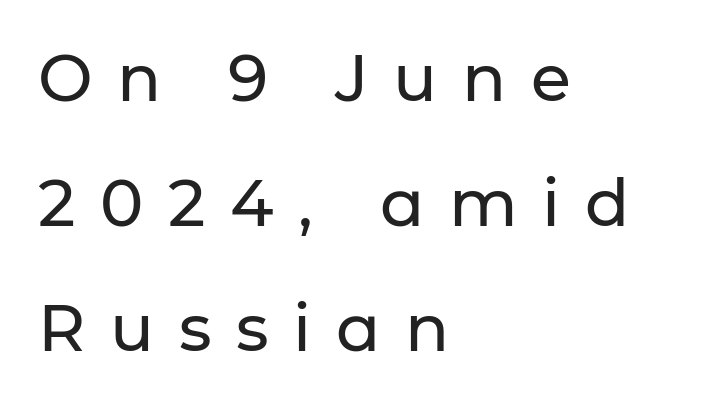
{"serif": "no", "italic": "no", "width": "normal", "stroke_contrast": "low", "x_height": "medium", "monospaced": "no", "underline": "no", "align": "left", "line_spacing": "loose", "line_spacing_ratio": 1.92, "letter_spacing": "wide", "letter_spacing_em": 0.38, "glyph_px": 65}
